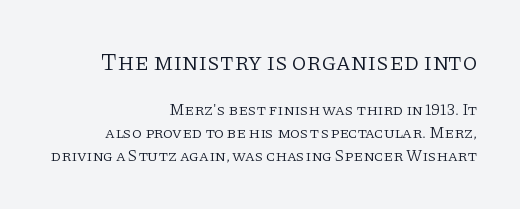
Evenly set lines give the paragraph a standard silhouette. The font's upright variant was chosen for this text. These lines are set flush right with a ragged left edge. Look at the glyph heights: the upper group is clearly the bigger setting. Plain, unruled lines of type. The passage shown is not bold in any degree.
